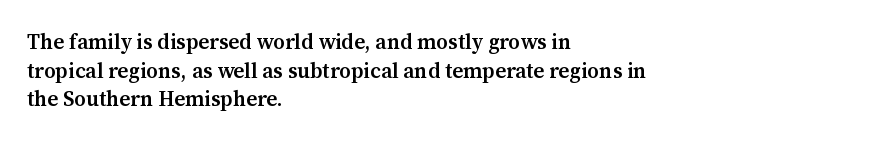
The image shows 21 px text type, upright; set left-aligned, normal line spacing (1.36x), normal letter spacing, not underlined.
